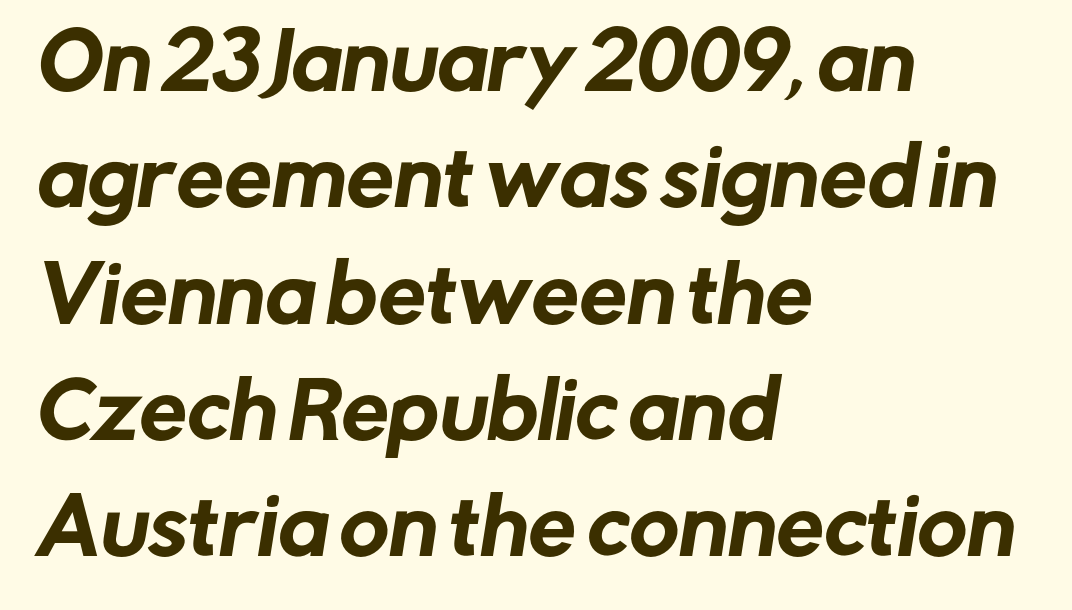
{"serif": "no", "width": "normal", "stroke_contrast": "low", "x_height": "medium", "monospaced": "no", "underline": "no", "align": "left", "line_spacing": "normal", "line_spacing_ratio": 1.53, "letter_spacing": "normal", "letter_spacing_em": 0.0, "glyph_px": 76}
